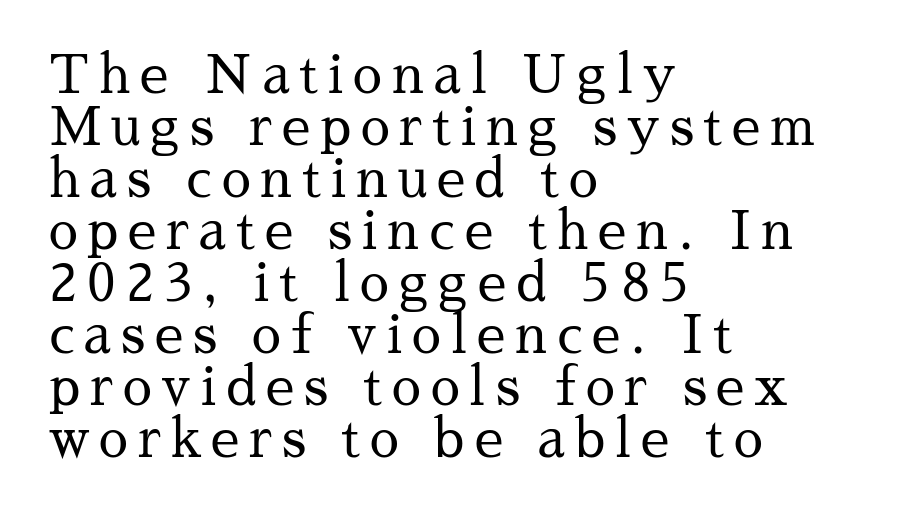
{"serif": "yes", "italic": "no", "bold": "no", "weight": "regular", "width": "normal", "stroke_contrast": "medium", "x_height": "medium", "monospaced": "no", "underline": "no", "align": "left", "line_spacing": "tight", "line_spacing_ratio": 1.0, "glyph_px": 52}
